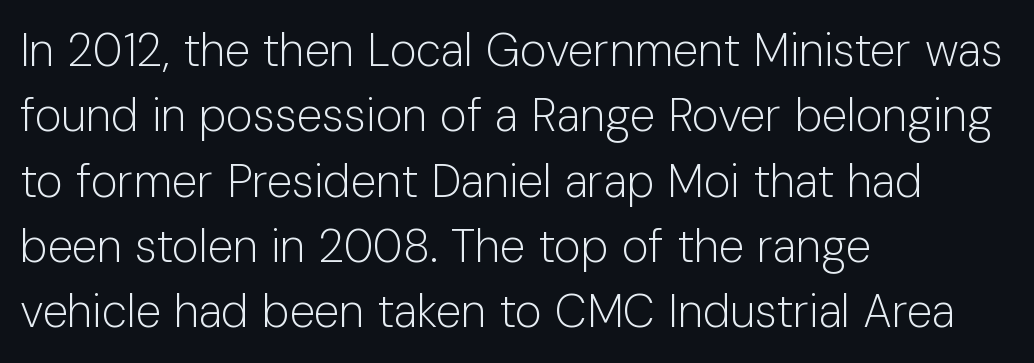
Q: Is the text bold? A: No.
Q: Is the text italic (slanted)? A: No, it is upright.
Q: Is the typeface a serif or a sans-serif typeface? A: Sans-serif.
Q: Is the text underlined? A: No.
Q: How is the paragraph aligned? A: Left-aligned.
Q: Is the spacing between letters normal or unusually wide? A: Normal.
Q: Is the spacing between lines tight, normal or loose? A: Normal.
Q: Width (condensed, normal, or wide)? A: Normal.
Q: Stroke contrast? A: Low.
Q: x-height? A: Medium.
Q: Monospaced? A: No.
